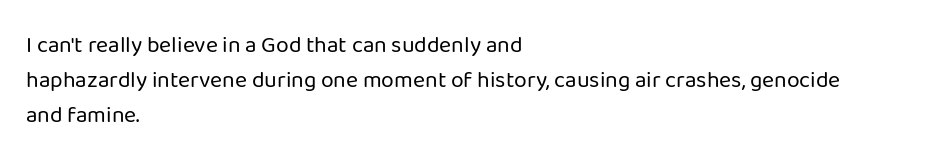
The image shows 23 px text type, upright; set left-aligned, normal line spacing (1.53x), normal letter spacing, not underlined.
